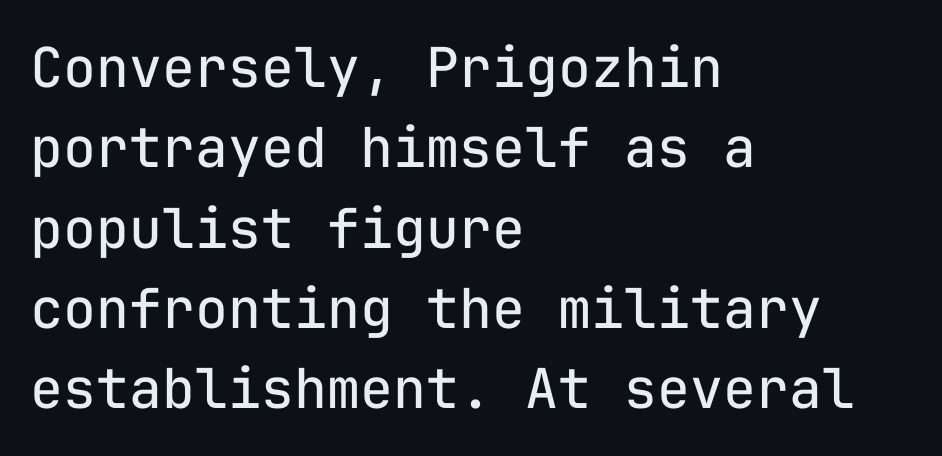
The image shows 55 px regular-weight sans-serif type, upright, monospaced; set left-aligned, normal line spacing (1.46x), normal letter spacing, not underlined; low stroke contrast and a medium x-height.
